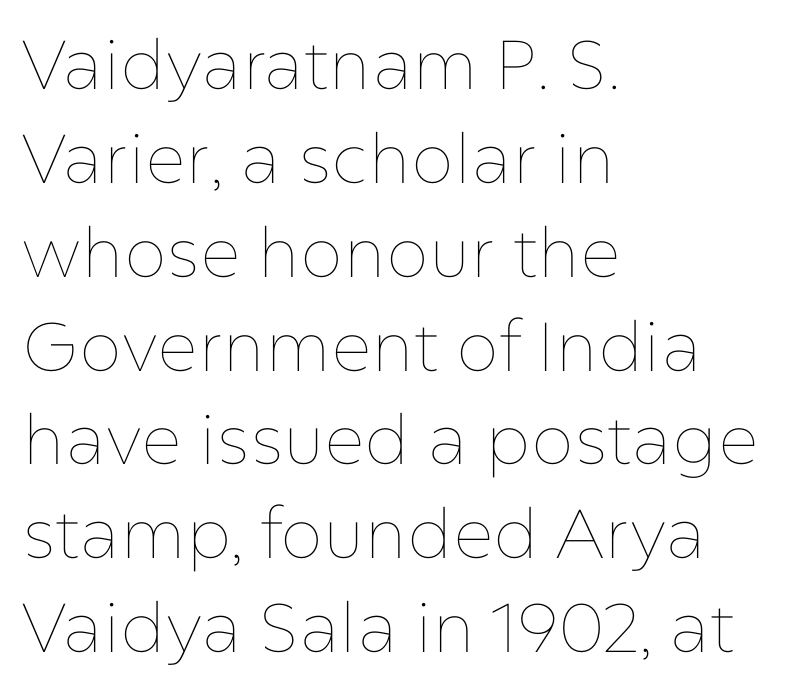
{"italic": "no", "bold": "no", "weight": "thin", "width": "normal", "stroke_contrast": "low", "x_height": "medium", "monospaced": "no", "underline": "no", "align": "left", "line_spacing": "normal", "line_spacing_ratio": 1.36, "letter_spacing": "normal", "letter_spacing_em": 0.0, "glyph_px": 69}
